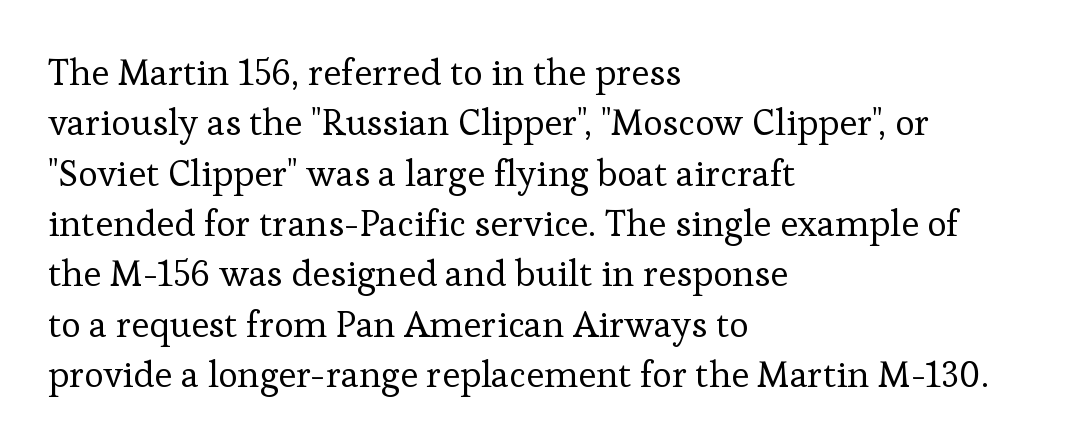
Q: Is the text bold? A: No.
Q: Is the text italic (slanted)? A: No, it is upright.
Q: Is the typeface a serif or a sans-serif typeface? A: Serif.
Q: Is the text underlined? A: No.
Q: How is the paragraph aligned? A: Left-aligned.
Q: Is the spacing between letters normal or unusually wide? A: Normal.
Q: Is the spacing between lines tight, normal or loose? A: Normal.
Q: Width (condensed, normal, or wide)? A: Normal.
Q: Stroke contrast? A: Low.
Q: x-height? A: Medium.
Q: Monospaced? A: No.
